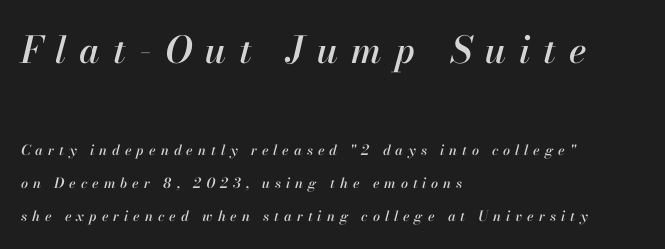
{"italic": "yes", "lean": "right", "slant_degrees": 13, "width": "normal", "stroke_contrast": "high", "x_height": "small", "monospaced": "no", "underline": "no", "align": "left", "line_spacing": "loose", "line_spacing_ratio": 2.38, "letter_spacing": "wide", "letter_spacing_em": 0.35, "larger_block": "first", "size_ratio": 2.64, "glyph_px": 37}
